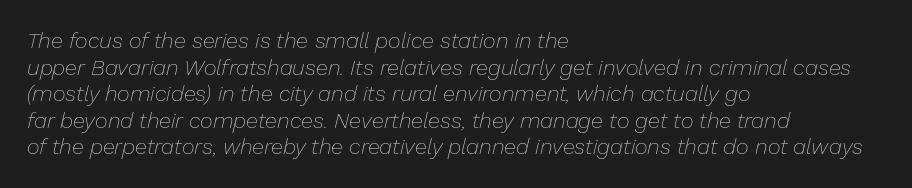
The image shows 22 px text type, italic (leaning right); set left-aligned, line spacing 1.21x, normal letter spacing, not underlined.
